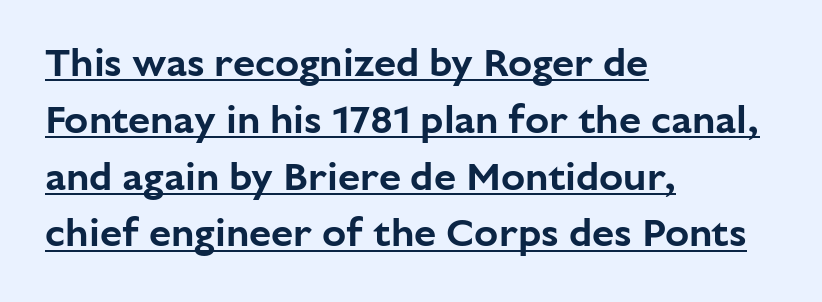
This sample carries an underscore along the baseline area. Here the glyphs are tracked normally, forming tight word shapes. Do the characters align in a grid? No, the font is proportional. Tall strokes in this sample are plumb rather than angled. The text block is weighted toward the left margin, trailing off unevenly rightward.
